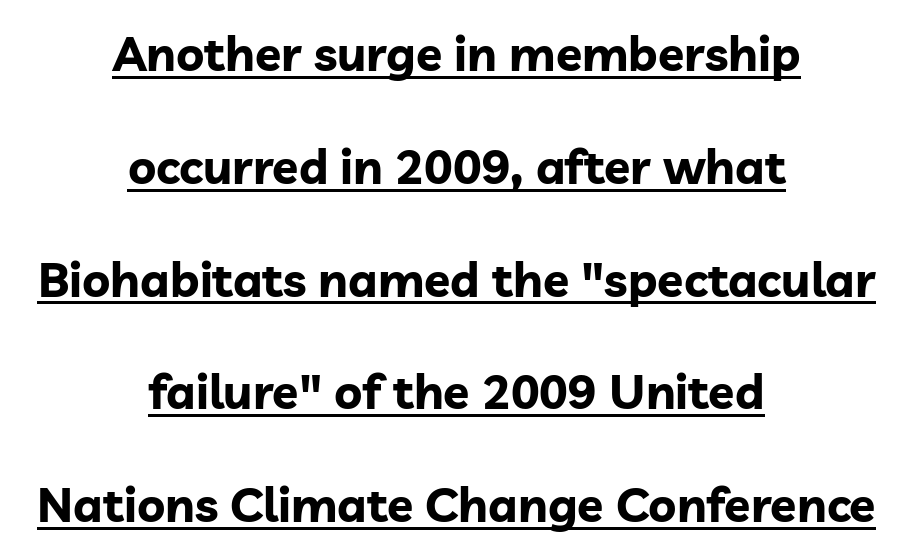
Quick note: not italic, upright. Inter-character spacing is left at the font's built-in metrics. The typesetter has applied underlining to the passage shown. Is the type bold? Yes — the strokes are clearly thick and heavy. Here the designer chose a conventional face with non-uniform glyph widths. The designer dialed line spacing up above the default.
